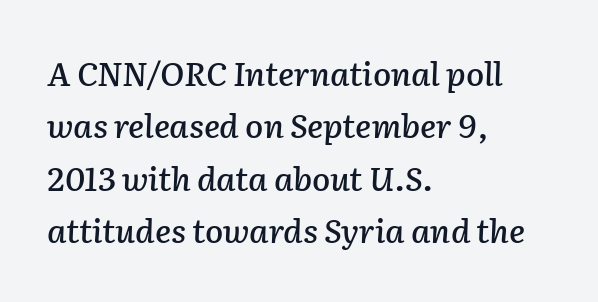
Q: Is the text italic (slanted)? A: Yes, it leans right by about 2 degrees.
Q: Is the text underlined? A: No.
Q: How is the paragraph aligned? A: Left-aligned.
Q: Is the spacing between letters normal or unusually wide? A: Normal.
Q: Is the spacing between lines tight, normal or loose? A: Normal.
Q: Width (condensed, normal, or wide)? A: Normal.
Q: Stroke contrast? A: Low.
Q: x-height? A: Medium.
Q: Monospaced? A: No.
